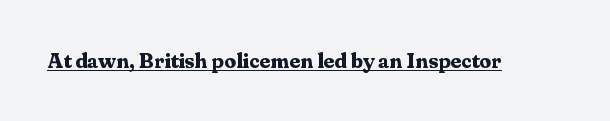
The image shows 21 px bold type, upright; set normal letter spacing, underlined.
